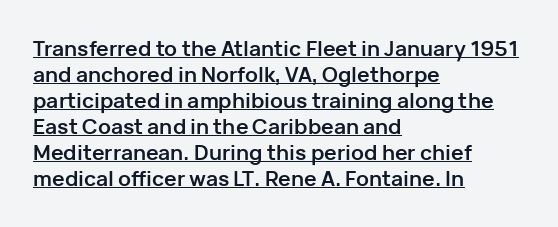
Notice how a bar underscores the lettering throughout. Quick note: not italic, upright. You could call the tracking neutral — neither tight nor loose. Caption: bold face, heavy strokes. The paragraph shown leans on its left margin.
